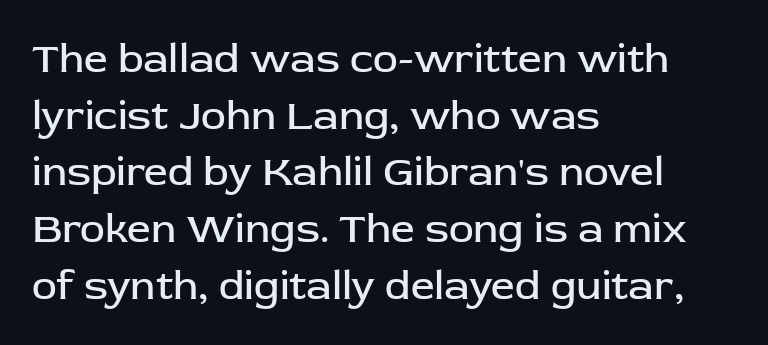
The image shows 42 px regular-weight sans-serif type, upright; set left-aligned, normal line spacing (1.35x), normal letter spacing, not underlined; low stroke contrast and a medium x-height.
